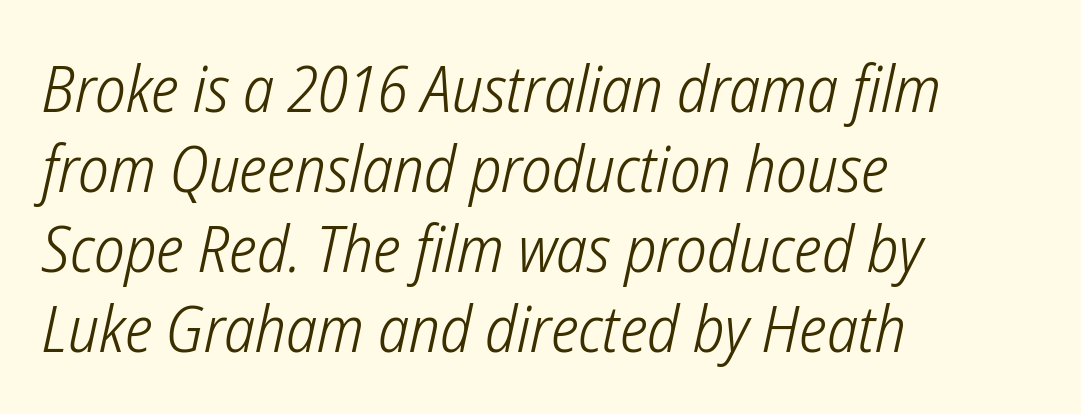
Q: Is the text bold? A: No.
Q: Is the typeface a serif or a sans-serif typeface? A: Sans-serif.
Q: Is the text underlined? A: No.
Q: How is the paragraph aligned? A: Left-aligned.
Q: Is the spacing between letters normal or unusually wide? A: Normal.
Q: Width (condensed, normal, or wide)? A: Condensed.
Q: Stroke contrast? A: Low.
Q: x-height? A: Medium.
Q: Monospaced? A: No.
